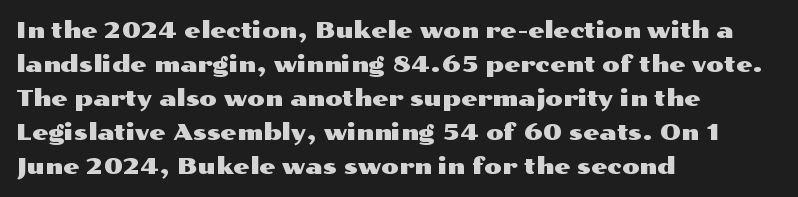
{"italic": "no", "underline": "no", "align": "left", "line_spacing": "normal", "line_spacing_ratio": 1.48, "letter_spacing": "normal", "letter_spacing_em": 0.0, "glyph_px": 23}
